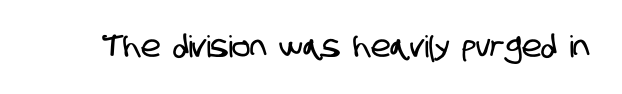
Q: Is the typeface a serif or a sans-serif typeface? A: Sans-serif.
Q: Is the text underlined? A: No.
Q: Is the spacing between letters normal or unusually wide? A: Normal.
Q: Width (condensed, normal, or wide)? A: Condensed.
Q: Stroke contrast? A: Low.
Q: x-height? A: Large.
Q: Monospaced? A: No.
